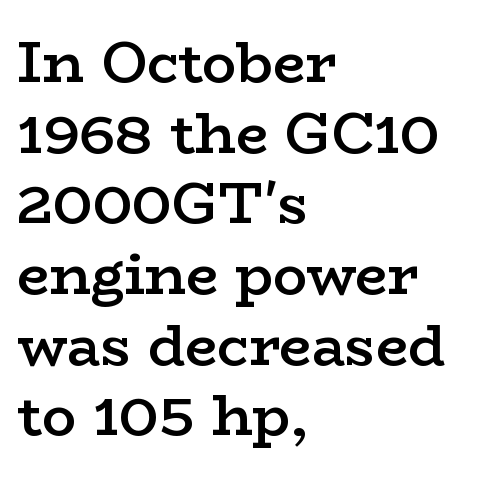
Q: Is the text bold? A: Semi-bold.
Q: Is the text italic (slanted)? A: No, it is upright.
Q: Is the typeface a serif or a sans-serif typeface? A: Serif.
Q: Is the text underlined? A: No.
Q: How is the paragraph aligned? A: Left-aligned.
Q: Is the spacing between letters normal or unusually wide? A: Normal.
Q: Width (condensed, normal, or wide)? A: Wide.
Q: Stroke contrast? A: Low.
Q: x-height? A: Medium.
Q: Monospaced? A: No.
